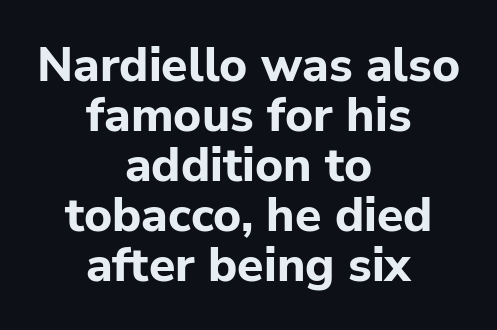
{"serif": "no", "italic": "no", "bold": "yes", "weight": "bold", "width": "normal", "stroke_contrast": "low", "x_height": "medium", "monospaced": "no", "underline": "no", "align": "center", "line_spacing": "tight", "line_spacing_ratio": 1.04, "letter_spacing": "normal", "letter_spacing_em": 0.0, "glyph_px": 48}
